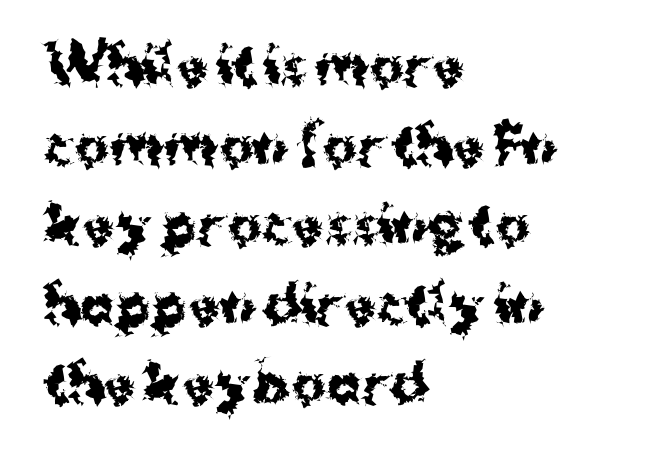
Character widths vary here, with narrow letters taking less room than wide ones. This is roman type, the default non-slanted kind. Reading down the block, your eye returns to a fixed left position each line. Bare-footed words on every line. Letterform terminals end flat and unadorned throughout the passage.
